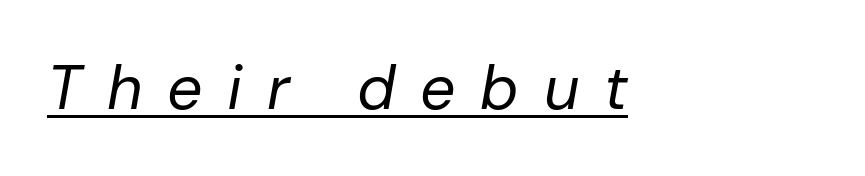
The image shows 62 px regular-weight type, italic (leaning right); set unusually wide letter spacing (+0.4 em), underlined; low stroke contrast and a medium x-height.
